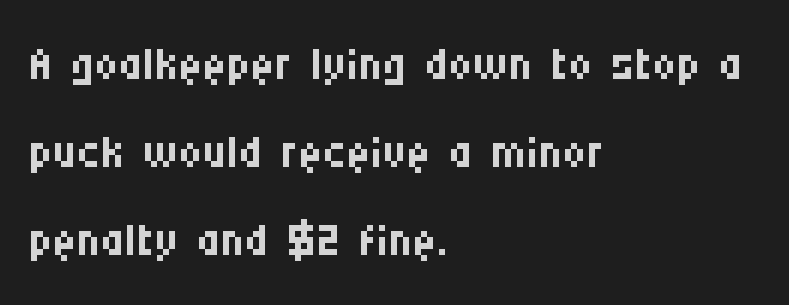
{"serif": "no", "italic": "no", "bold": "no", "weight": "regular", "width": "condensed", "stroke_contrast": "medium", "x_height": "large", "monospaced": "no", "underline": "no", "align": "left", "line_spacing": "normal", "line_spacing_ratio": 1.33, "letter_spacing": "normal", "letter_spacing_em": 0.0, "glyph_px": 66}
